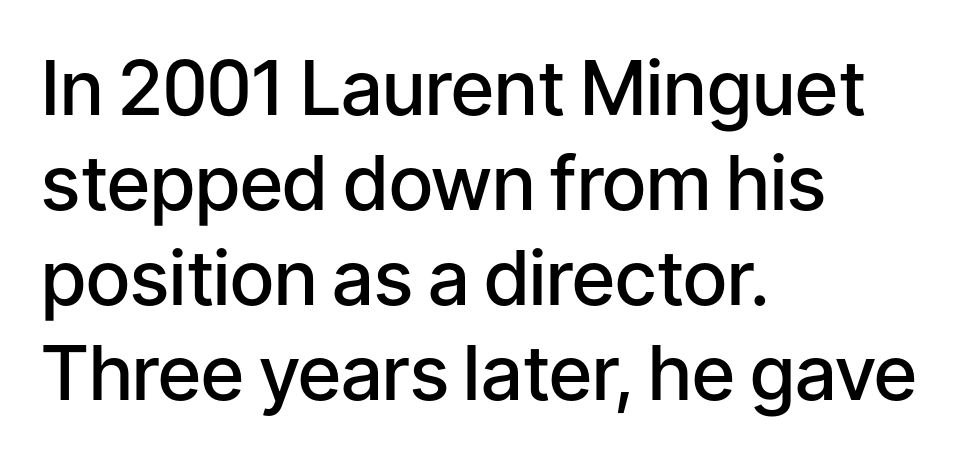
Q: Is the text bold? A: Semi-bold.
Q: Is the text italic (slanted)? A: No, it is upright.
Q: Is the typeface a serif or a sans-serif typeface? A: Sans-serif.
Q: Is the text underlined? A: No.
Q: How is the paragraph aligned? A: Left-aligned.
Q: Is the spacing between letters normal or unusually wide? A: Normal.
Q: Is the spacing between lines tight, normal or loose? A: Normal.
Q: Width (condensed, normal, or wide)? A: Normal.
Q: Stroke contrast? A: Low.
Q: x-height? A: Medium.
Q: Monospaced? A: No.
